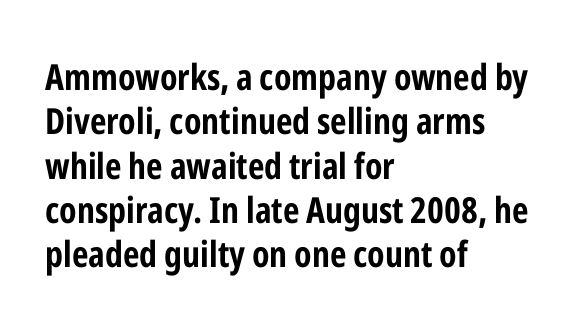
The image shows 36 px bold, condensed sans-serif type, upright; set left-aligned, line spacing 1.23x, normal letter spacing, not underlined; low stroke contrast and a medium x-height.
